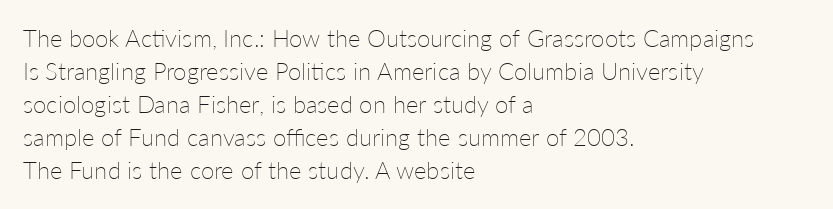
Q: Is the text bold? A: No.
Q: Is the text italic (slanted)? A: No, it is upright.
Q: Is the text underlined? A: No.
Q: How is the paragraph aligned? A: Left-aligned.
Q: Is the spacing between letters normal or unusually wide? A: Normal.
Q: Is the spacing between lines tight, normal or loose? A: Normal.
